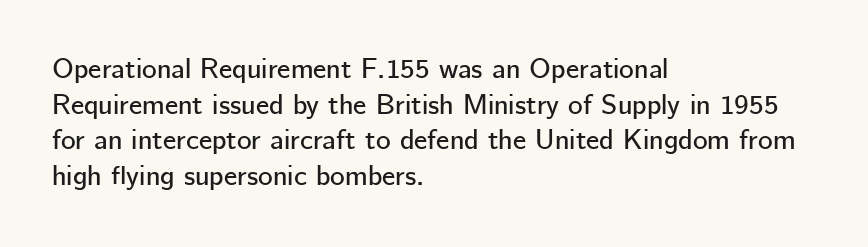
{"serif": "no", "italic": "no", "width": "normal", "stroke_contrast": "low", "x_height": "medium", "monospaced": "no", "underline": "no", "align": "left", "line_spacing": "normal", "line_spacing_ratio": 1.27, "letter_spacing": "normal", "letter_spacing_em": 0.0, "glyph_px": 28}
